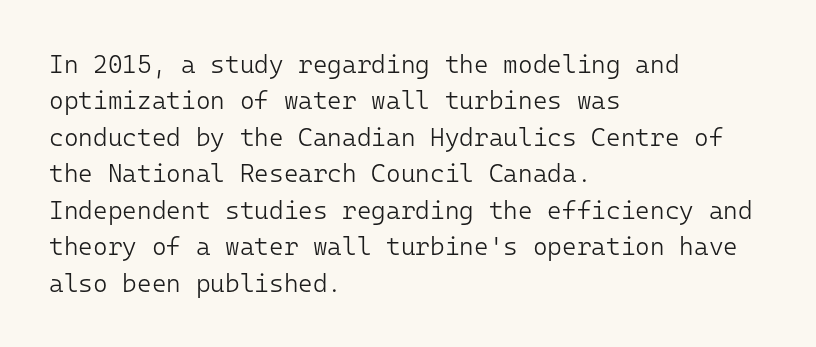
Q: Is the text bold? A: No.
Q: Is the text italic (slanted)? A: No, it is upright.
Q: Is the text underlined? A: No.
Q: How is the paragraph aligned? A: Left-aligned.
Q: Is the spacing between letters normal or unusually wide? A: Normal.
Q: Is the spacing between lines tight, normal or loose? A: Normal.
